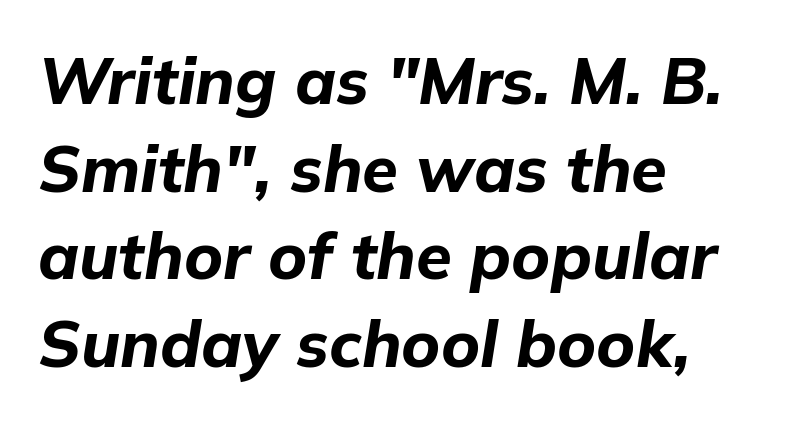
The image shows 65 px bold type, italic (leaning right); set left-aligned, normal line spacing (1.35x), normal letter spacing, not underlined; low stroke contrast and a medium x-height.
